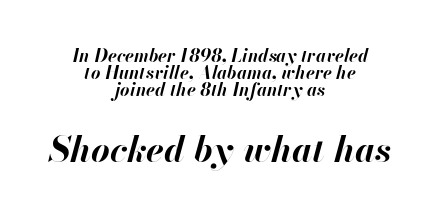
The image shows 36 px bold type, italic (leaning right); set centered, tight line spacing (0.95x), normal letter spacing, not underlined; the second (bottom) block is 2.0x larger; high stroke contrast and a small x-height.
